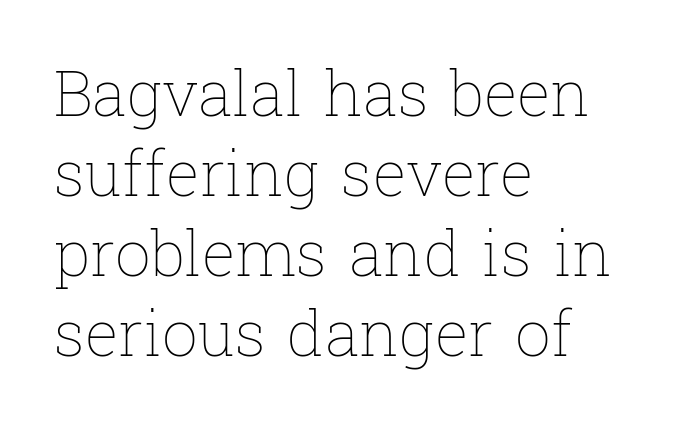
Caption: multi-line text, flush left, ragged right. Nobody touched the tracking dial on this one. The specimen reads as upright at a glance. The designer left line spacing at the default. Character widths vary here, with narrow letters taking less room than wide ones. Each row of text sits above clean, open space.
